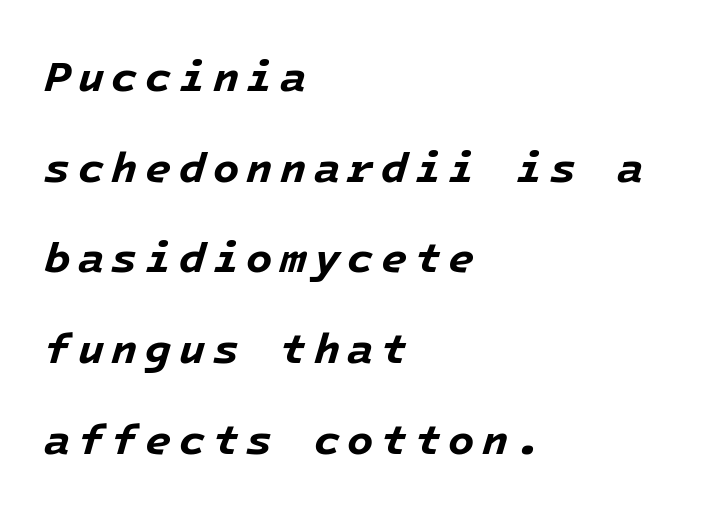
Q: Is the text bold? A: Yes.
Q: Is the text italic (slanted)? A: Yes, it leans right by about 16 degrees.
Q: Is the text underlined? A: No.
Q: How is the paragraph aligned? A: Left-aligned.
Q: Is the spacing between lines tight, normal or loose? A: Loose.
Q: Width (condensed, normal, or wide)? A: Normal.
Q: Stroke contrast? A: Low.
Q: x-height? A: Medium.
